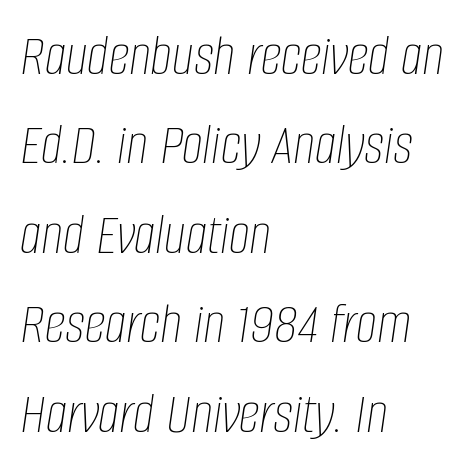
This sample has the flowing, uneven cadence of proportional lettering. When letters slant like this, we call the style italic. Layout note: lines flush left. The words here are not underlined. The face used here is rendered with its standard letterfit. Does the leading feel generous? No, just average.
